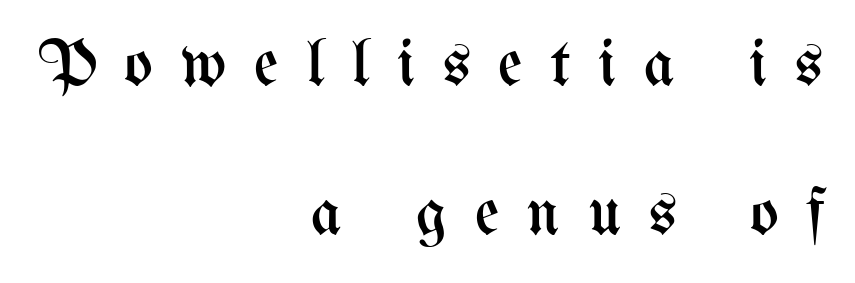
The image shows 67 px regular-weight, condensed type, upright; set right-aligned, loose line spacing (2.22x), unusually wide letter spacing (+0.41 em), not underlined; medium stroke contrast and a medium x-height.
